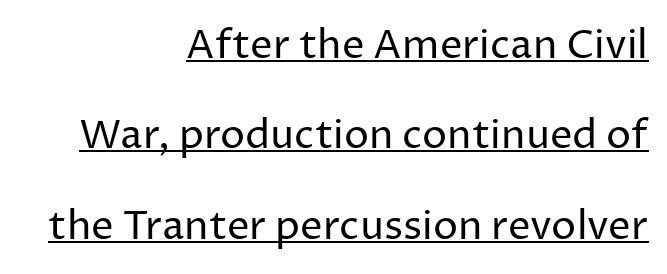
Right-aligned paragraph, ragged on the left. Grotesque or geometric, the face here clearly has no serifs. If you measured baseline to baseline, you'd find a long distance. It's the straight-up-and-down kind of type. The font is comparable to plain body text, perhaps lighter.
